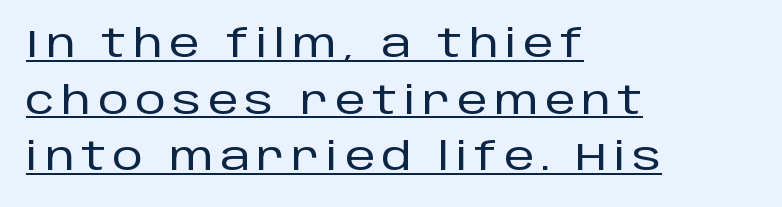
Q: Is the text italic (slanted)? A: No, it is upright.
Q: Is the typeface a serif or a sans-serif typeface? A: Sans-serif.
Q: Is the text underlined? A: Yes.
Q: How is the paragraph aligned? A: Left-aligned.
Q: Is the spacing between lines tight, normal or loose? A: Normal.
Q: Width (condensed, normal, or wide)? A: Normal.
Q: Stroke contrast? A: Low.
Q: x-height? A: Large.
Q: Monospaced? A: No.
